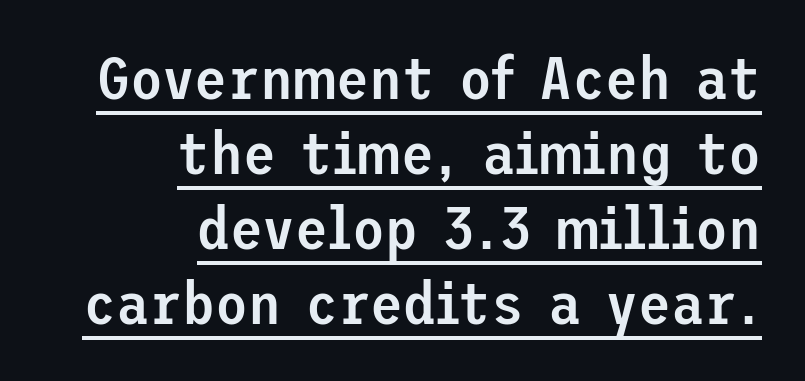
The image shows 60 px semibold sans-serif type, upright; set right-aligned, normal line spacing (1.25x), normal letter spacing, underlined; low stroke contrast and a medium x-height.
